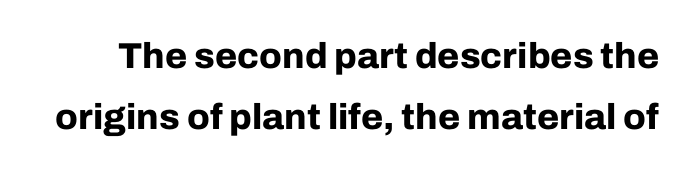
Q: Is the text bold? A: Yes.
Q: Is the text italic (slanted)? A: No, it is upright.
Q: Is the typeface a serif or a sans-serif typeface? A: Sans-serif.
Q: Is the text underlined? A: No.
Q: Is the spacing between letters normal or unusually wide? A: Normal.
Q: Is the spacing between lines tight, normal or loose? A: Normal.
Q: Width (condensed, normal, or wide)? A: Normal.
Q: Stroke contrast? A: Low.
Q: x-height? A: Medium.
Q: Monospaced? A: No.
